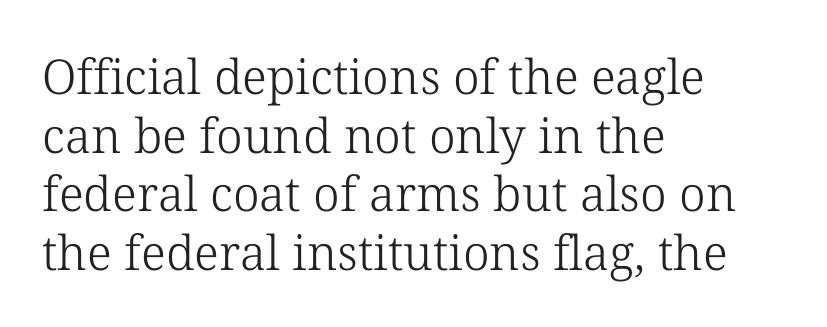
{"serif": "yes", "italic": "no", "bold": "no", "weight": "light", "width": "normal", "stroke_contrast": "low", "x_height": "medium", "monospaced": "no", "underline": "no", "align": "left", "line_spacing_ratio": 1.22, "letter_spacing": "normal", "letter_spacing_em": 0.0, "glyph_px": 48}
